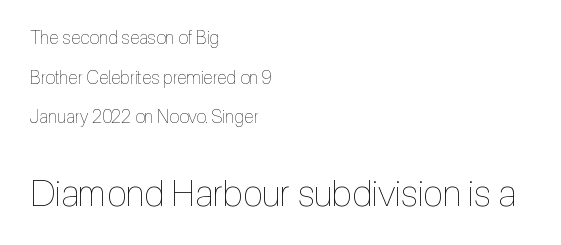
Only glyphs here, with clear space below each row. Horizontal bands of white between lines are thick stripes. Nope, not italic — everything's standing straight. Between one letter and the next there's only the usual sliver of space. No letter is thick-stroked: the sample isn't bold.
